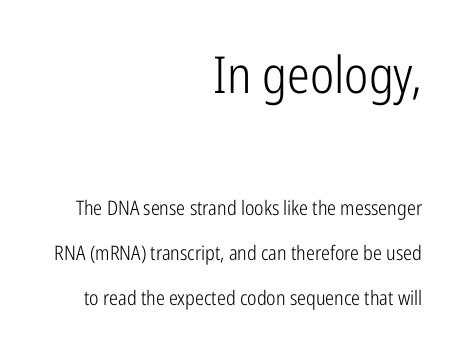
{"serif": "no", "italic": "no", "bold": "no", "weight": "light", "width": "condensed", "stroke_contrast": "low", "x_height": "medium", "monospaced": "no", "underline": "no", "align": "right", "line_spacing": "loose", "line_spacing_ratio": 2.24, "letter_spacing": "normal", "letter_spacing_em": 0.0, "larger_block": "first", "size_ratio": 2.55, "glyph_px": 51}
